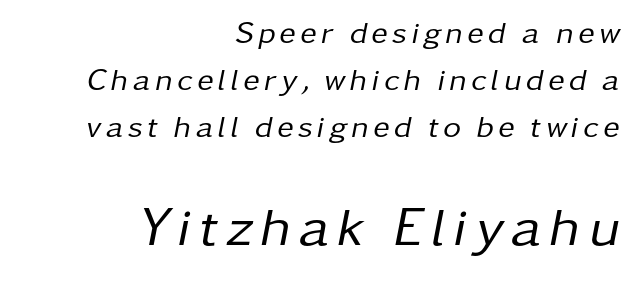
The baseline area is clear. Style check: oblique. The vertical gap from one line to the next is medium. Caption: multi-line text, flush right, ragged left.
